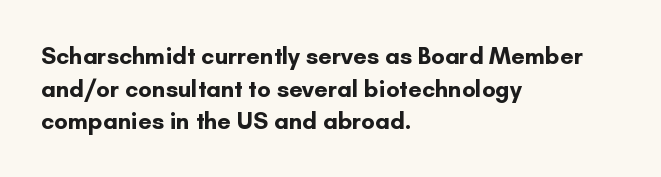
Q: Is the text bold? A: Yes.
Q: Is the text italic (slanted)? A: No, it is upright.
Q: Is the text underlined? A: No.
Q: How is the paragraph aligned? A: Left-aligned.
Q: Is the spacing between letters normal or unusually wide? A: Normal.
Q: Is the spacing between lines tight, normal or loose? A: Normal.
